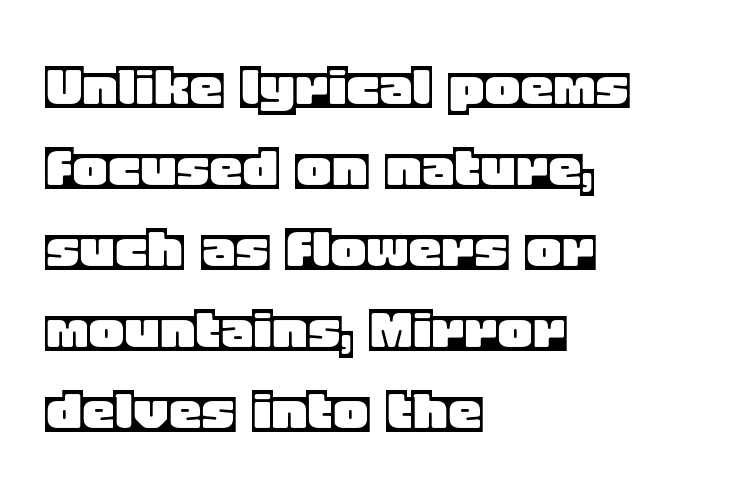
{"italic": "no", "width": "normal", "x_height": "large", "monospaced": "no", "underline": "no", "align": "left", "line_spacing_ratio": 1.21, "letter_spacing": "normal", "letter_spacing_em": 0.0, "glyph_px": 67}
